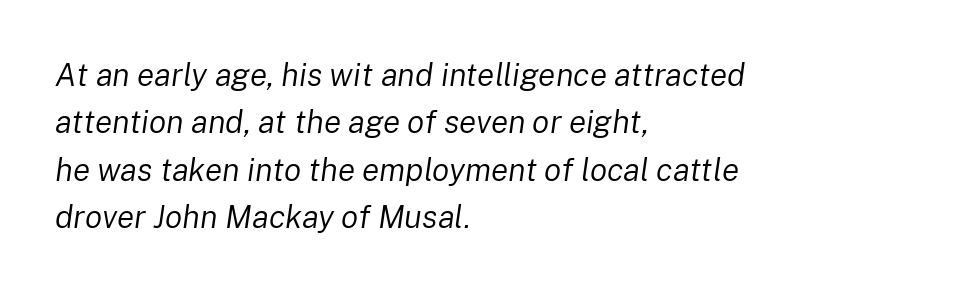
The font is comparable to plain body text, perhaps lighter. In terms of leading, this rendering sits right in the middle. The lettering tilts uniformly, giving the passage an italic look. Glyph-to-glyph distance matches everyday printed text. Rule under the text: the space is simply empty. The paragraph has a hard left edge and a soft right edge.
